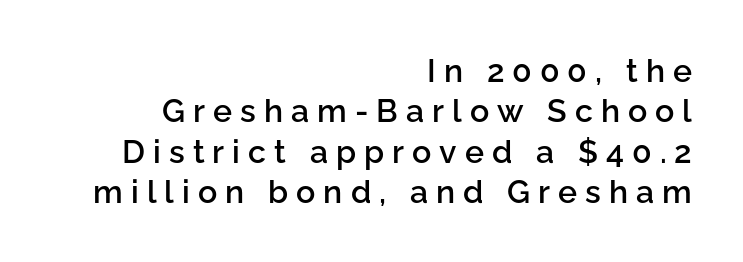
The image shows 32 px semibold sans-serif type, upright; set right-aligned, normal line spacing (1.26x), unusually wide letter spacing (+0.25 em), not underlined; low stroke contrast and a medium x-height.
